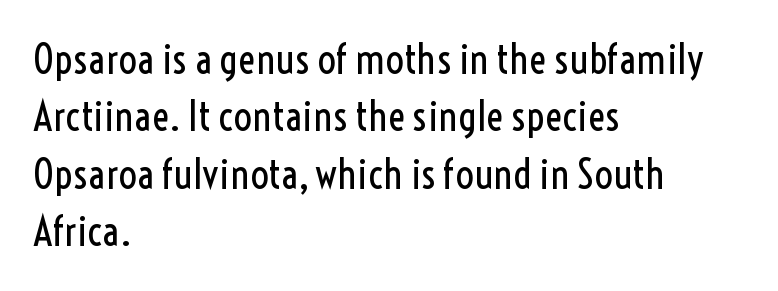
The image shows 41 px regular-weight, condensed sans-serif type, upright; set left-aligned, normal line spacing (1.4x), normal letter spacing, not underlined; a medium x-height.
